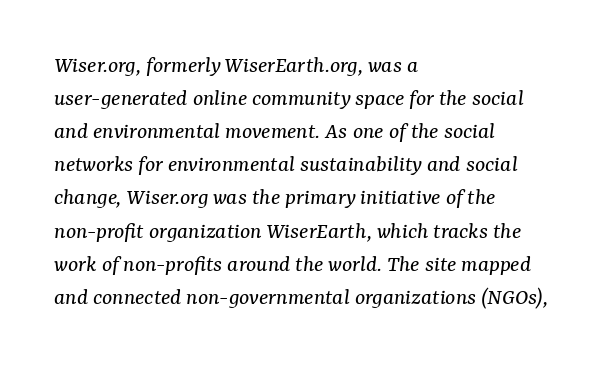
Q: Is the text bold? A: No.
Q: Is the text italic (slanted)? A: Yes, it leans right by about 7 degrees.
Q: Is the text underlined? A: No.
Q: How is the paragraph aligned? A: Left-aligned.
Q: Is the spacing between letters normal or unusually wide? A: Normal.
Q: Is the spacing between lines tight, normal or loose? A: Normal.
